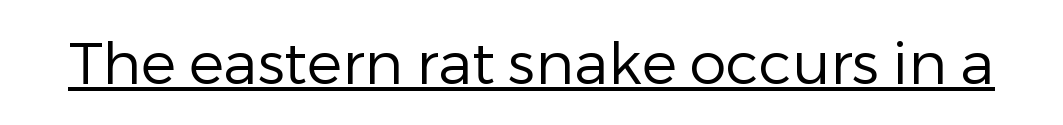
{"serif": "no", "italic": "no", "bold": "no", "weight": "regular", "width": "normal", "stroke_contrast": "low", "x_height": "medium", "monospaced": "no", "underline": "yes", "letter_spacing": "normal", "letter_spacing_em": 0.0, "glyph_px": 59}
